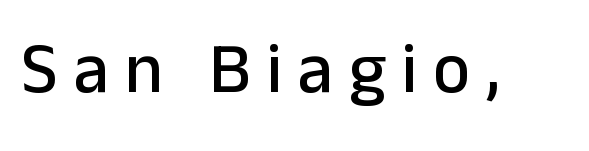
{"serif": "no", "italic": "no", "width": "normal", "stroke_contrast": "low", "x_height": "medium", "monospaced": "no", "underline": "no", "letter_spacing": "wide", "letter_spacing_em": 0.22, "glyph_px": 71}
